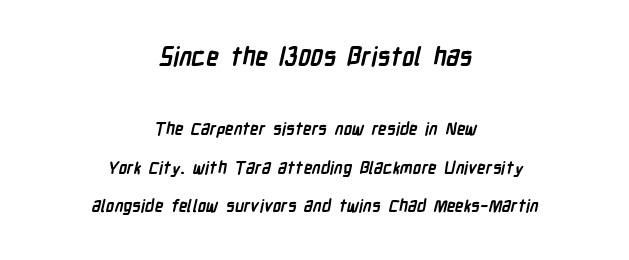
{"bold": "yes", "underline": "no", "align": "center", "line_spacing": "loose", "line_spacing_ratio": 2.26, "letter_spacing": "normal", "letter_spacing_em": 0.0, "larger_block": "first", "size_ratio": 1.47, "glyph_px": 25}
